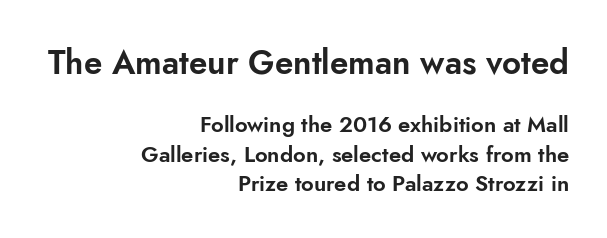
Inter-character spacing is left at the font's built-in metrics. Note: larger setting up top, smaller setting below. Right-aligned paragraph, ragged on the left. Has an underline been added? It has not. These lines are rendered in a variable-pitch font. Designer's note — italics off, roman on.
